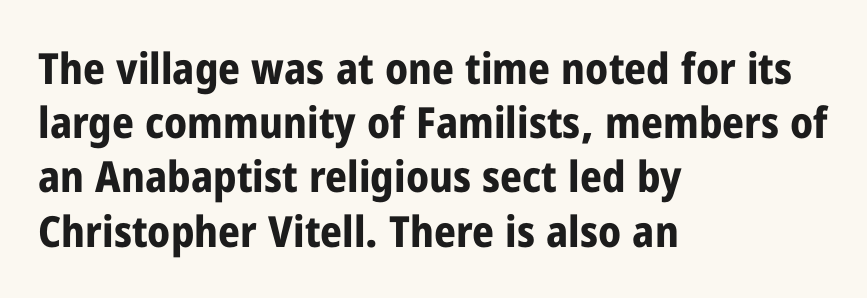
{"serif": "no", "italic": "no", "bold": "yes", "weight": "bold", "width": "condensed", "stroke_contrast": "low", "x_height": "medium", "monospaced": "no", "underline": "no", "align": "left", "line_spacing": "normal", "line_spacing_ratio": 1.26, "letter_spacing": "normal", "letter_spacing_em": 0.0, "glyph_px": 43}
